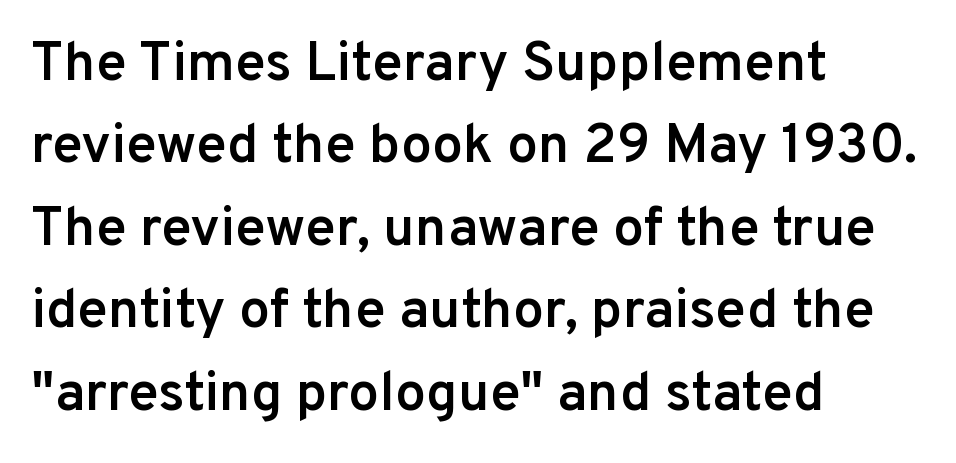
{"serif": "no", "italic": "no", "bold": "semi", "weight": "semibold", "width": "normal", "stroke_contrast": "low", "x_height": "medium", "monospaced": "no", "underline": "no", "align": "left", "line_spacing": "normal", "line_spacing_ratio": 1.5, "letter_spacing": "normal", "letter_spacing_em": 0.0, "glyph_px": 55}
